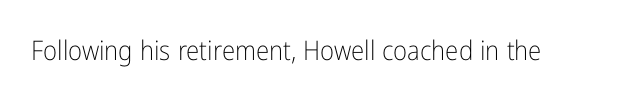
{"italic": "no", "bold": "no", "underline": "no", "letter_spacing": "normal", "letter_spacing_em": 0.0, "glyph_px": 27}
